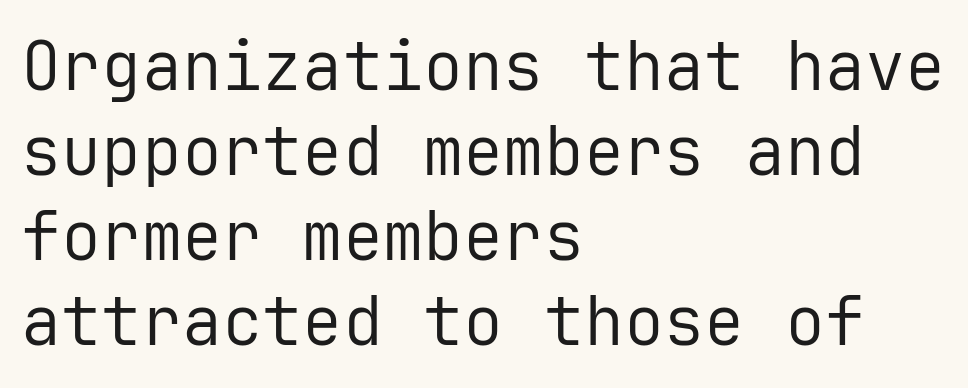
Q: Is the text bold? A: No.
Q: Is the text italic (slanted)? A: No, it is upright.
Q: Is the typeface a serif or a sans-serif typeface? A: Sans-serif.
Q: Is the text underlined? A: No.
Q: How is the paragraph aligned? A: Left-aligned.
Q: Is the spacing between letters normal or unusually wide? A: Normal.
Q: Is the spacing between lines tight, normal or loose? A: Normal.
Q: Width (condensed, normal, or wide)? A: Normal.
Q: Stroke contrast? A: Low.
Q: x-height? A: Medium.
Q: Monospaced? A: Yes.
